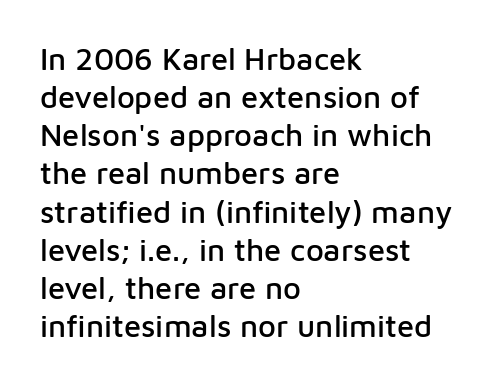
{"serif": "no", "italic": "no", "width": "normal", "stroke_contrast": "low", "x_height": "medium", "monospaced": "no", "underline": "no", "align": "left", "line_spacing_ratio": 1.23, "letter_spacing": "normal", "letter_spacing_em": 0.0, "glyph_px": 31}
